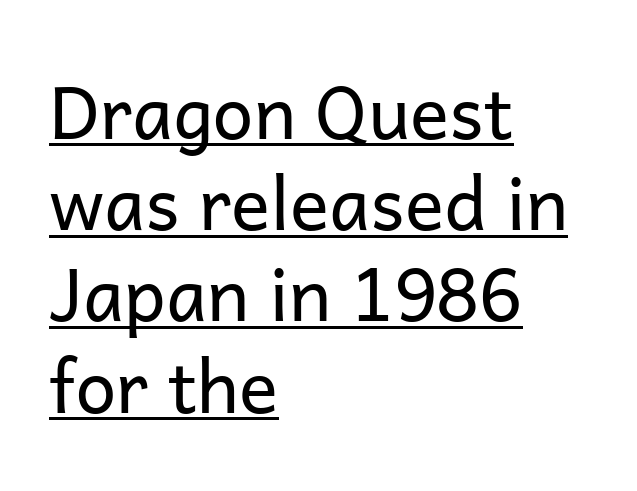
Q: Is the text bold? A: No.
Q: Is the text italic (slanted)? A: No, it is upright.
Q: Is the typeface a serif or a sans-serif typeface? A: Sans-serif.
Q: Is the text underlined? A: Yes.
Q: How is the paragraph aligned? A: Left-aligned.
Q: Is the spacing between letters normal or unusually wide? A: Normal.
Q: Is the spacing between lines tight, normal or loose? A: Normal.
Q: Width (condensed, normal, or wide)? A: Normal.
Q: Stroke contrast? A: Low.
Q: x-height? A: Medium.
Q: Monospaced? A: No.
